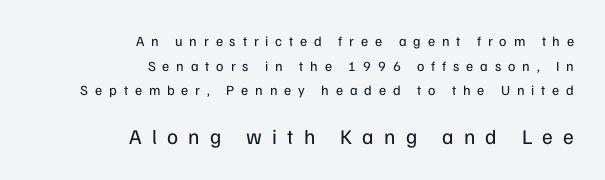
The image shows 21 px text type, upright; set right-aligned, line spacing 1.76x, unusually wide letter spacing (+0.49 em), not underlined; the second (bottom) block is 1.5x larger.
